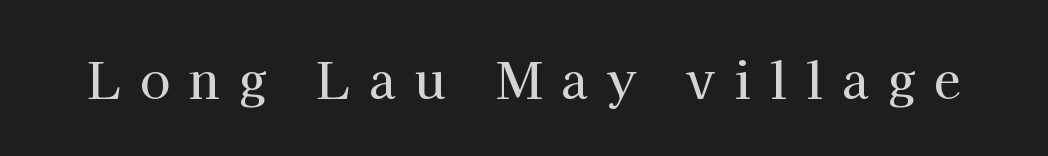
Q: Is the text italic (slanted)? A: No, it is upright.
Q: Is the typeface a serif or a sans-serif typeface? A: Serif.
Q: Is the text underlined? A: No.
Q: Is the spacing between letters normal or unusually wide? A: Unusually wide.
Q: Width (condensed, normal, or wide)? A: Normal.
Q: Stroke contrast? A: High.
Q: x-height? A: Medium.
Q: Monospaced? A: No.
